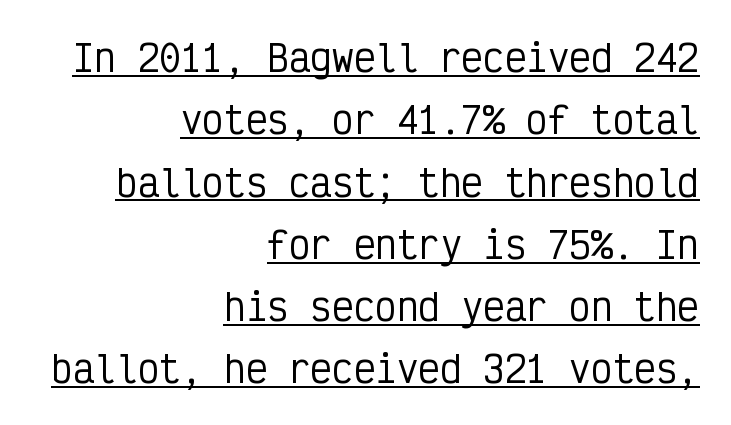
{"serif": "no", "italic": "no", "width": "condensed", "stroke_contrast": "low", "x_height": "medium", "monospaced": "yes", "underline": "yes", "align": "right", "line_spacing_ratio": 1.73, "letter_spacing": "normal", "letter_spacing_em": 0.0, "glyph_px": 36}
